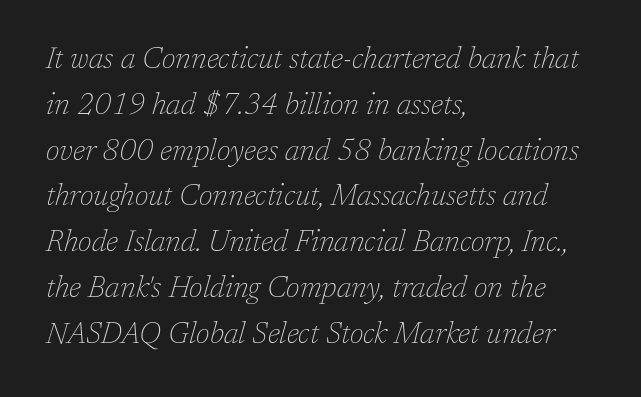
The image shows 29 px thin serif type, italic (leaning right); set left-aligned, normal line spacing (1.58x), normal letter spacing, not underlined; low stroke contrast and a medium x-height.
